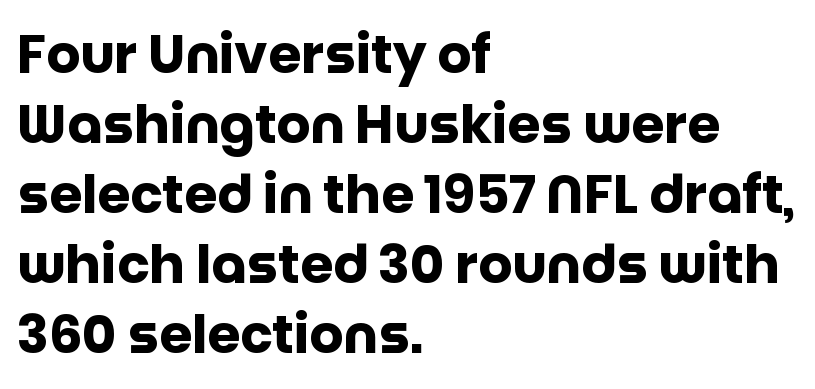
Q: Is the text bold? A: Yes.
Q: Is the text italic (slanted)? A: No, it is upright.
Q: Is the typeface a serif or a sans-serif typeface? A: Sans-serif.
Q: Is the text underlined? A: No.
Q: How is the paragraph aligned? A: Left-aligned.
Q: Is the spacing between letters normal or unusually wide? A: Normal.
Q: Is the spacing between lines tight, normal or loose? A: Normal.
Q: Width (condensed, normal, or wide)? A: Normal.
Q: Stroke contrast? A: Low.
Q: x-height? A: Large.
Q: Monospaced? A: No.
